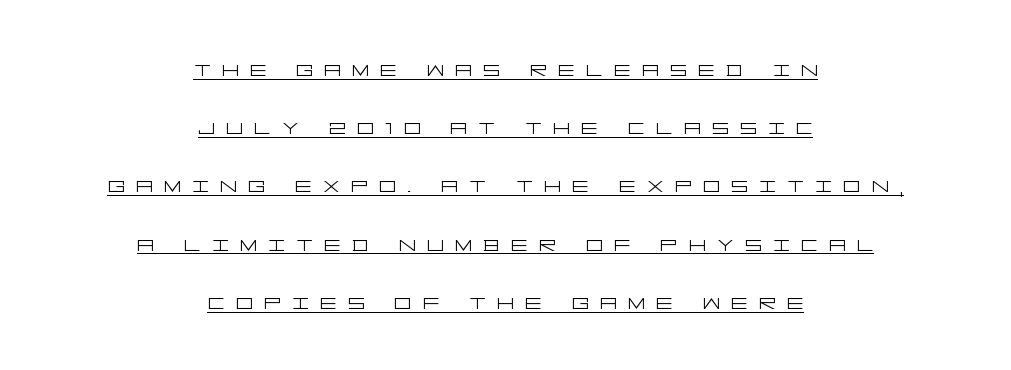
The image shows 26 px text type, upright; set centered, loose line spacing (2.24x), unusually wide letter spacing (+0.44 em), underlined.
